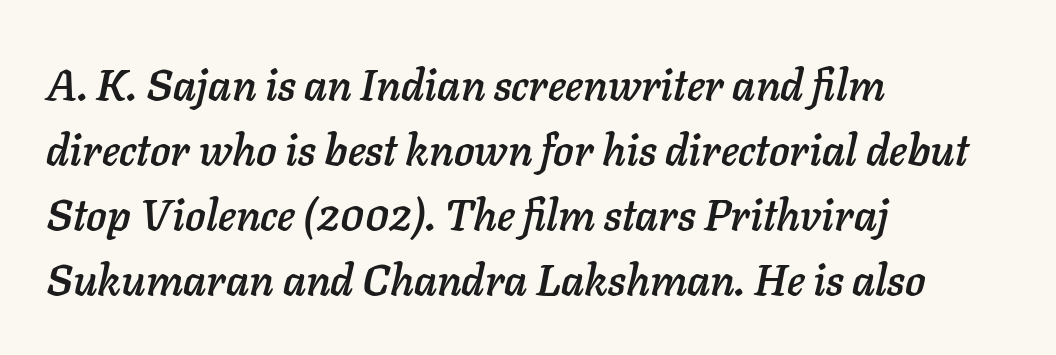
The image shows 43 px text type, italic (leaning right); set left-aligned, normal line spacing (1.51x), normal letter spacing, not underlined; low stroke contrast and a medium x-height.
